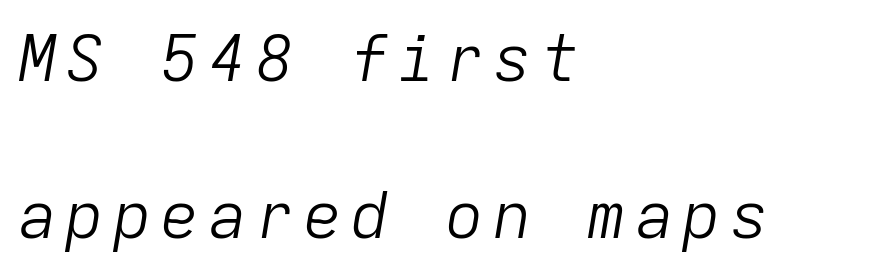
{"italic": "yes", "lean": "right", "slant_degrees": 9, "bold": "no", "weight": "light", "width": "normal", "stroke_contrast": "low", "x_height": "medium", "monospaced": "yes", "underline": "no", "align": "left", "line_spacing": "loose", "line_spacing_ratio": 2.42, "glyph_px": 65}
